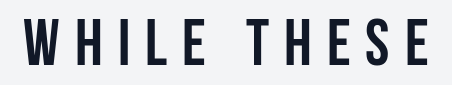
Posture: straight, roman, zero tilt. This rendering features lettering with no underline. Think of a printed novel: that variable character pitch is what you see here. Each letter's strokes conclude bluntly, with no projecting serifs.
